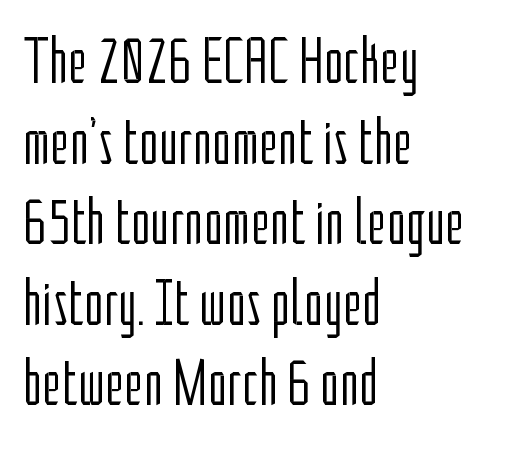
Q: Is the text bold? A: No.
Q: Is the text italic (slanted)? A: No, it is upright.
Q: Is the typeface a serif or a sans-serif typeface? A: Sans-serif.
Q: Is the text underlined? A: No.
Q: How is the paragraph aligned? A: Left-aligned.
Q: Is the spacing between letters normal or unusually wide? A: Normal.
Q: Width (condensed, normal, or wide)? A: Condensed.
Q: Stroke contrast? A: Low.
Q: x-height? A: Medium.
Q: Monospaced? A: No.
